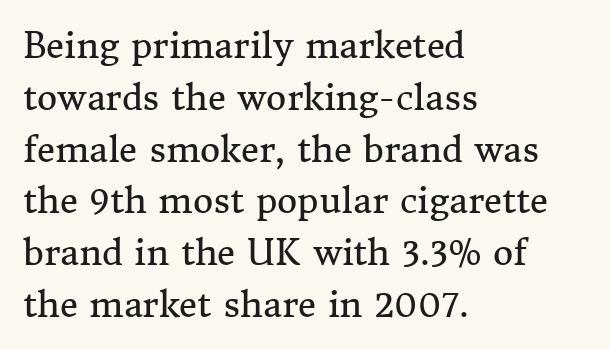
The image shows 35 px regular-weight serif type, upright; set left-aligned, normal line spacing (1.48x), normal letter spacing, not underlined; medium stroke contrast and a medium x-height.
